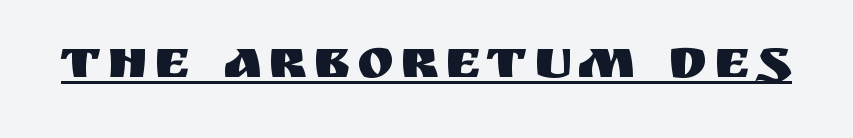
This sample uses a sans-serif face. This sample has the flowing, uneven cadence of proportional lettering. Notice how the stems are strictly vertical — no italics here. Is there an underline? Yes — a line sits under the letters.
